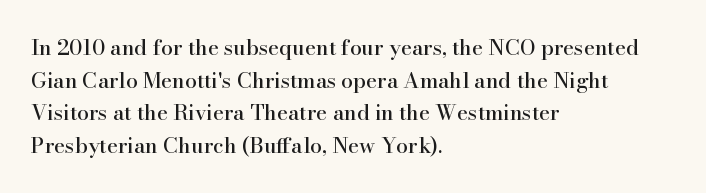
{"italic": "no", "underline": "no", "align": "left", "line_spacing": "normal", "line_spacing_ratio": 1.55, "letter_spacing": "normal", "letter_spacing_em": 0.0, "glyph_px": 21}
